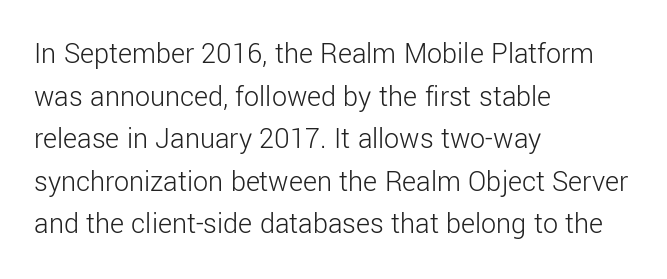
The image shows 30 px light sans-serif type, upright; set left-aligned, normal line spacing (1.42x), normal letter spacing, not underlined; low stroke contrast and a medium x-height.
